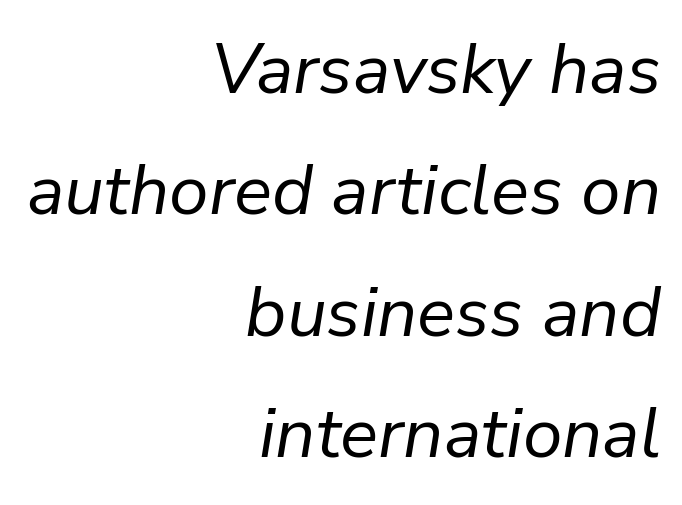
Any mark beneath the type? The region is blank. These lines are set flush right with a ragged left edge. Note the varied advance widths — an 'i' is clearly narrower than an 'm'. The glyphs look as if they've been sheared to an angle.
